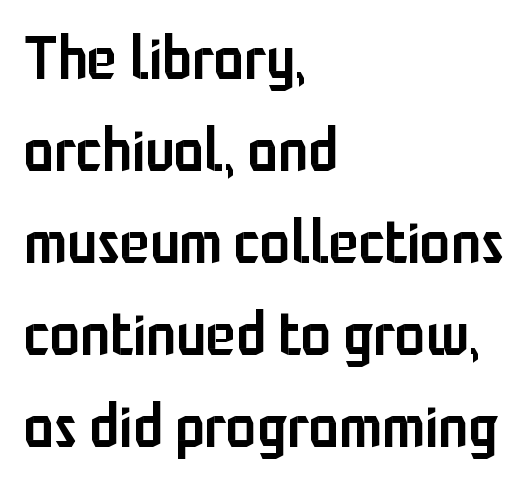
The image shows 61 px semibold, condensed sans-serif type, upright; set left-aligned, normal line spacing (1.51x), normal letter spacing, not underlined; low stroke contrast and a medium x-height.
